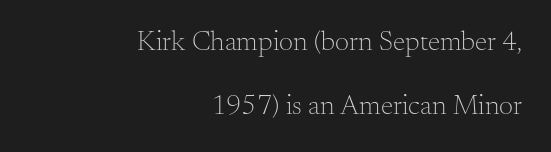
{"serif": "yes", "italic": "no", "bold": "no", "weight": "light", "width": "normal", "stroke_contrast": "medium", "x_height": "small", "monospaced": "no", "underline": "no", "align": "right", "line_spacing": "loose", "line_spacing_ratio": 2.29, "letter_spacing": "normal", "letter_spacing_em": 0.0, "glyph_px": 28}
